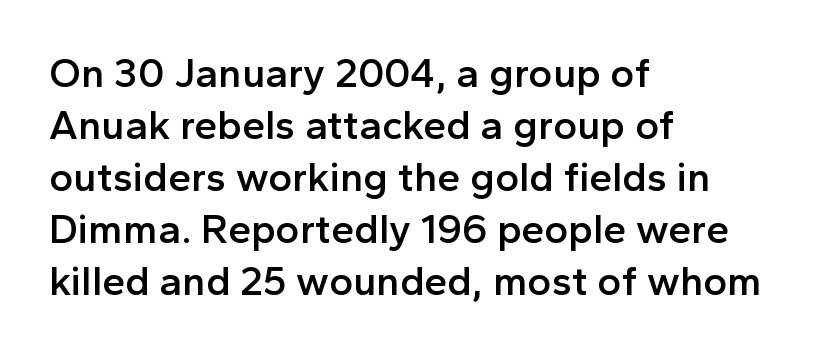
The image shows 41 px semibold sans-serif type, upright; set left-aligned, normal line spacing (1.27x), normal letter spacing, not underlined; a medium x-height.
